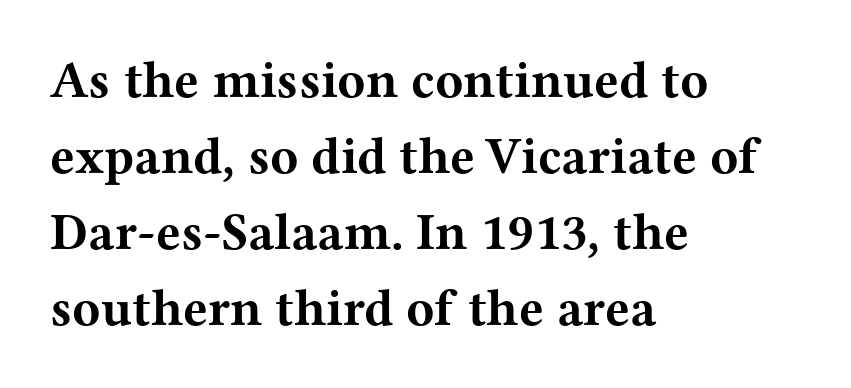
{"serif": "yes", "italic": "no", "bold": "yes", "weight": "bold", "width": "wide", "stroke_contrast": "medium", "x_height": "medium", "monospaced": "no", "underline": "no", "align": "left", "line_spacing": "normal", "line_spacing_ratio": 1.46, "letter_spacing": "normal", "letter_spacing_em": 0.0, "glyph_px": 52}
